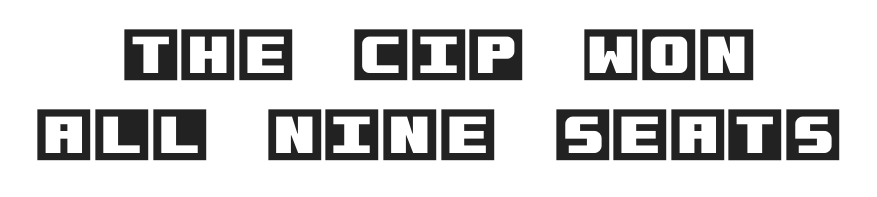
Q: Is the text italic (slanted)? A: No, it is upright.
Q: Is the text underlined? A: No.
Q: How is the paragraph aligned? A: Centered.
Q: Is the spacing between letters normal or unusually wide? A: Normal.
Q: Is the spacing between lines tight, normal or loose? A: Normal.
Q: Width (condensed, normal, or wide)? A: Normal.
Q: x-height? A: Large.
